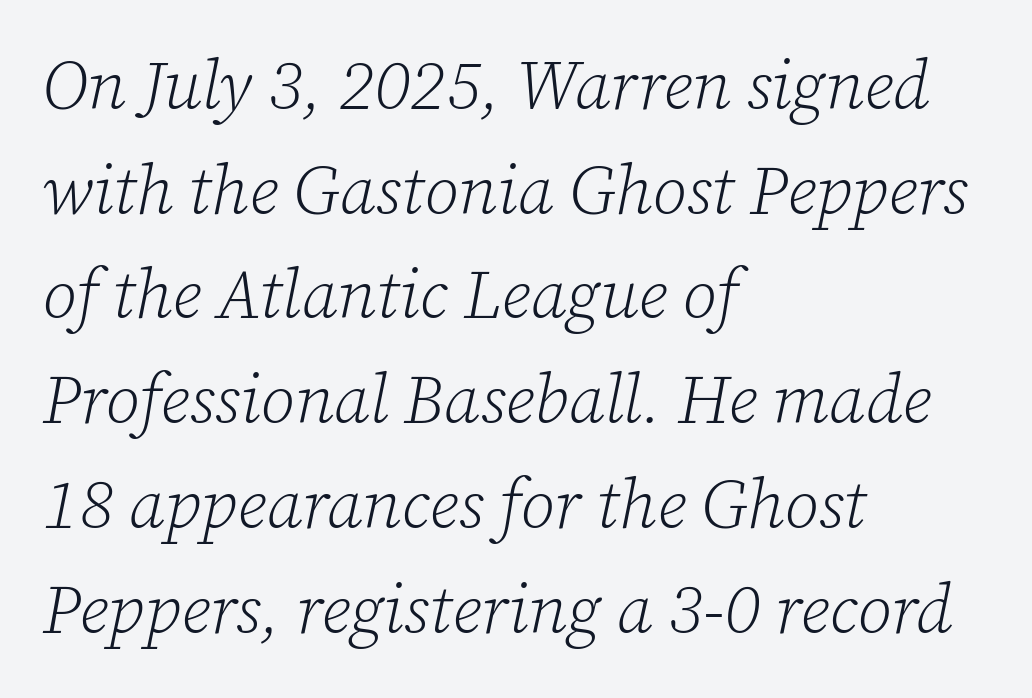
The image shows 68 px light serif type, italic (leaning right); set left-aligned, normal line spacing (1.54x), normal letter spacing, not underlined; low stroke contrast and a medium x-height.
